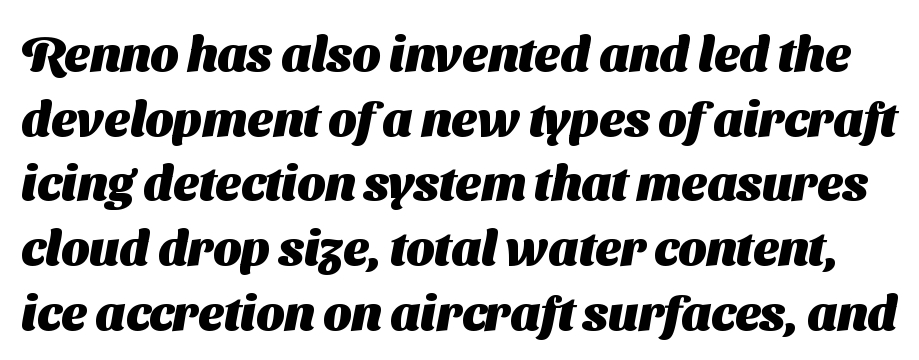
Q: Is the text bold? A: Yes.
Q: Is the typeface a serif or a sans-serif typeface? A: Sans-serif.
Q: Is the text underlined? A: No.
Q: Is the spacing between letters normal or unusually wide? A: Normal.
Q: Is the spacing between lines tight, normal or loose? A: Normal.
Q: Width (condensed, normal, or wide)? A: Normal.
Q: Stroke contrast? A: Medium.
Q: x-height? A: Medium.
Q: Monospaced? A: No.
